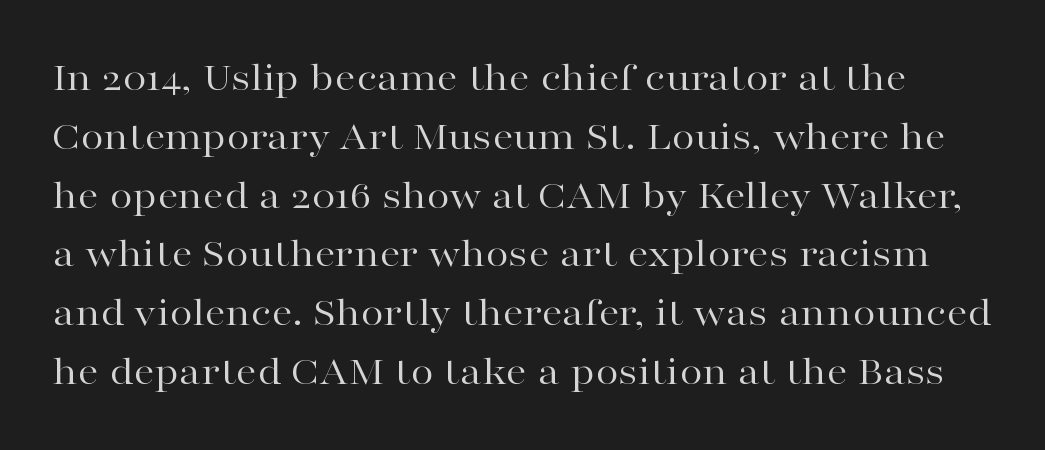
{"serif": "yes", "italic": "no", "bold": "no", "weight": "regular", "width": "wide", "stroke_contrast": "high", "x_height": "medium", "monospaced": "no", "underline": "no", "line_spacing": "normal", "line_spacing_ratio": 1.4, "letter_spacing": "normal", "letter_spacing_em": 0.0, "glyph_px": 42}
